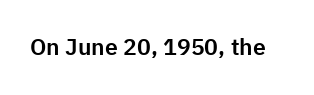
Each word holds together tightly as a unit, with standard inter-letter gaps. Posture: upright roman. The specimen omits any rule beneath the text block's lines.
